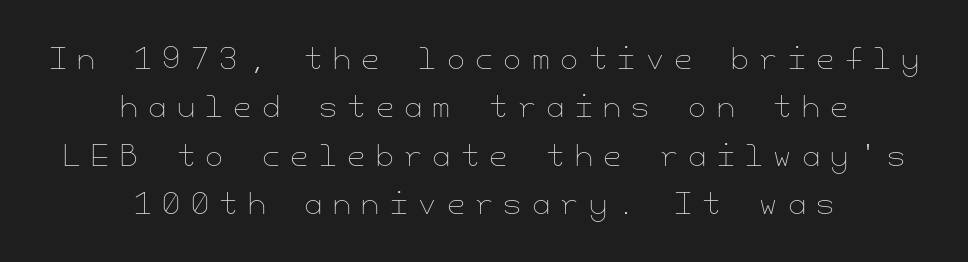
Reading down the block, each line starts at a different indent, mirrored at its end. The weight tops out at a normal text grade. The zone under the glyphs is completely vacant. The leading is moderate, giving the passage an even texture. The face used here is rendered with a markedly widened letterfit.
